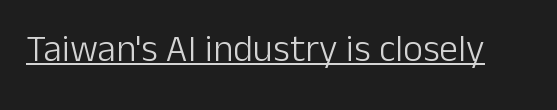
Rendered with straight, roman letterforms. Caption: face not bold, strokes unweighted. Somebody hit Ctrl+U on this one — the words are underlined. This sample uses plain, unmodified letter spacing. The face used here is proportionally spaced, like ordinary book or web type. The text was rendered using a sans face with plain stroke endings.
